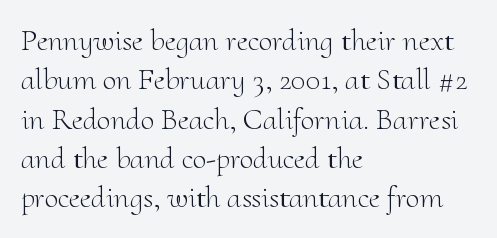
{"serif": "yes", "italic": "no", "bold": "no", "weight": "light", "width": "normal", "stroke_contrast": "medium", "x_height": "small", "monospaced": "no", "underline": "no", "align": "left", "line_spacing": "normal", "line_spacing_ratio": 1.27, "letter_spacing": "normal", "letter_spacing_em": 0.0, "glyph_px": 31}
